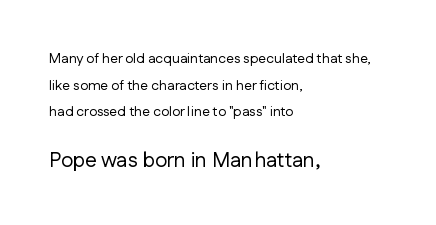
Characters remain perfectly vertical along every line. Caption: upper text group reduced, lower text group enlarged. Horizontally, the lines are justified to the leading edge only. The face looks like a standard text weight, possibly lighter. Has an underline been added? It has not.
